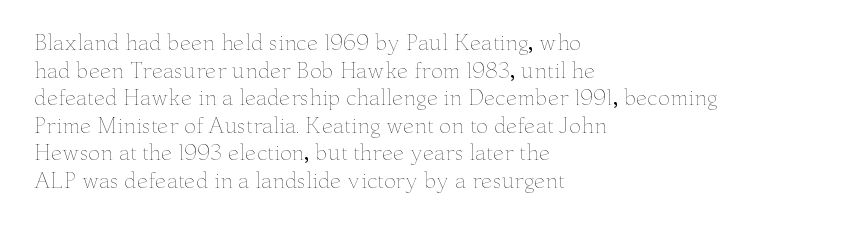
This rendering leaves character spacing at its baseline value. These lines stack with their left ends in a neat column. Reading down the column, the eye jumps a familiar distance to each next line. Stroke mass is kept to a normal reading level or below. Unlike italic type, these characters show no tilt at all. No word sits above an underline.
